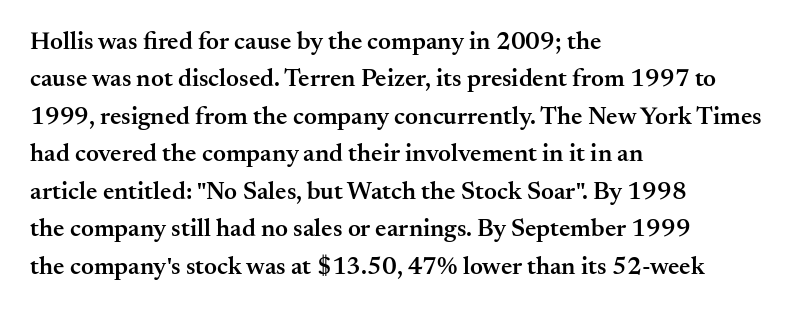
{"italic": "no", "bold": "semi", "underline": "no", "align": "left", "line_spacing": "normal", "line_spacing_ratio": 1.5, "letter_spacing": "normal", "letter_spacing_em": 0.0, "glyph_px": 25}
